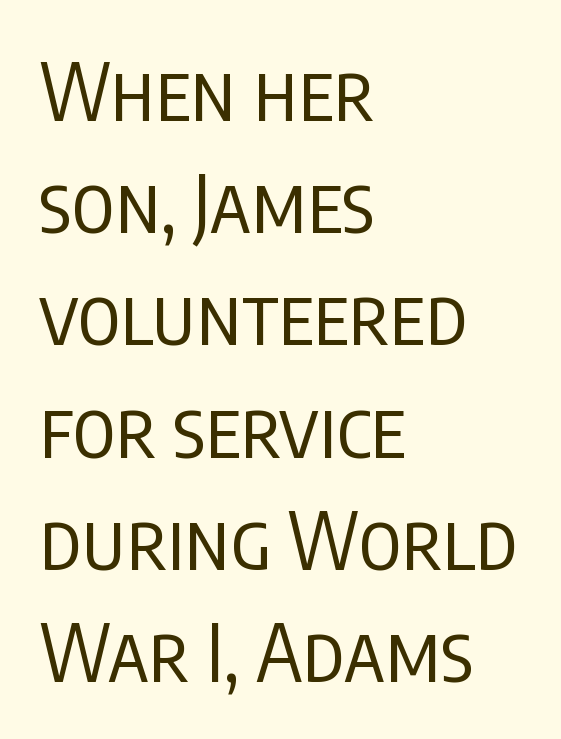
{"serif": "no", "italic": "no", "bold": "no", "weight": "regular", "width": "condensed", "stroke_contrast": "low", "x_height": "large", "monospaced": "no", "underline": "no", "align": "left", "line_spacing": "normal", "line_spacing_ratio": 1.42, "letter_spacing": "normal", "letter_spacing_em": 0.0, "glyph_px": 79}
